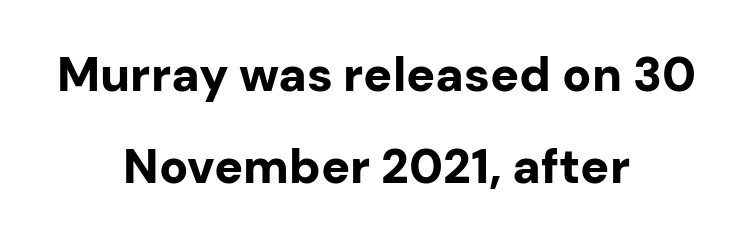
{"serif": "no", "italic": "no", "bold": "yes", "weight": "bold", "width": "normal", "stroke_contrast": "low", "x_height": "medium", "monospaced": "no", "underline": "no", "align": "center", "line_spacing": "loose", "line_spacing_ratio": 1.92, "letter_spacing": "normal", "letter_spacing_em": 0.0, "glyph_px": 48}
